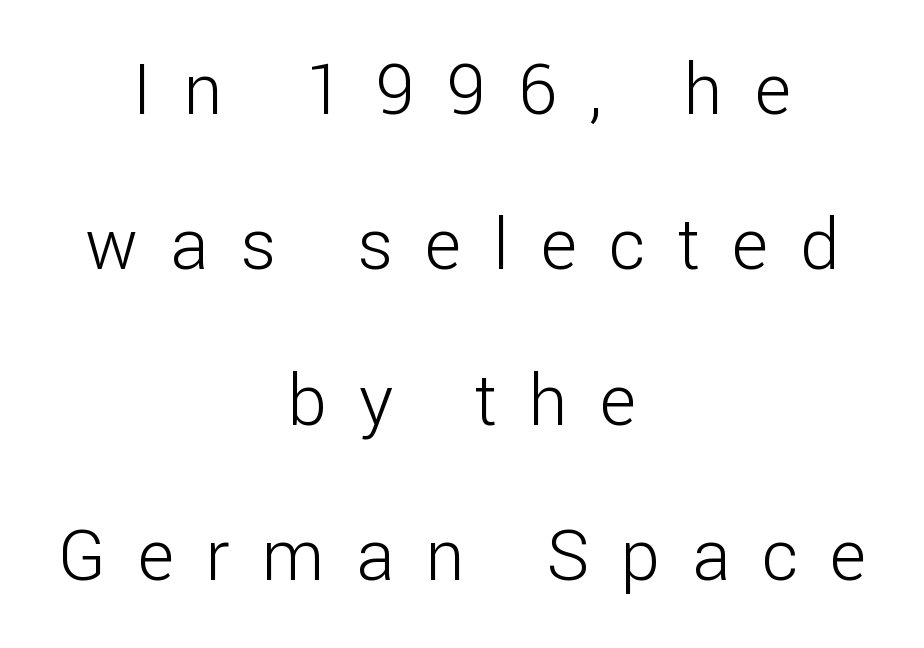
{"serif": "no", "italic": "no", "bold": "no", "weight": "light", "width": "normal", "stroke_contrast": "low", "x_height": "medium", "monospaced": "no", "underline": "no", "align": "center", "line_spacing": "loose", "line_spacing_ratio": 2.22, "letter_spacing": "wide", "letter_spacing_em": 0.46, "glyph_px": 70}
